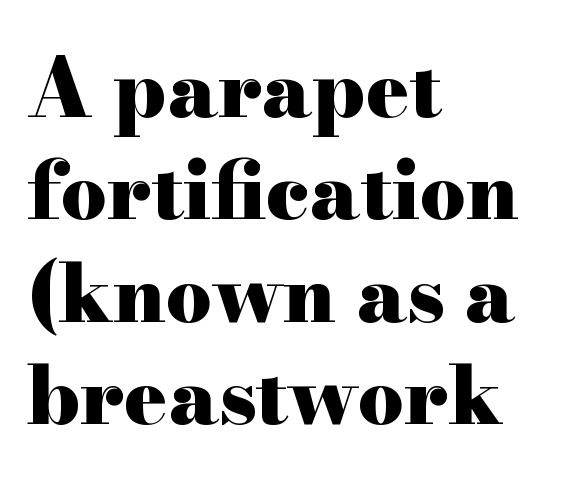
The tracking reads as untouched default to a designer's eye. This rendering uses left alignment, leaving the right contour irregular. Style check: upright. If you measured baseline to baseline, you'd find a middling distance. Heavy, bold letterforms.
